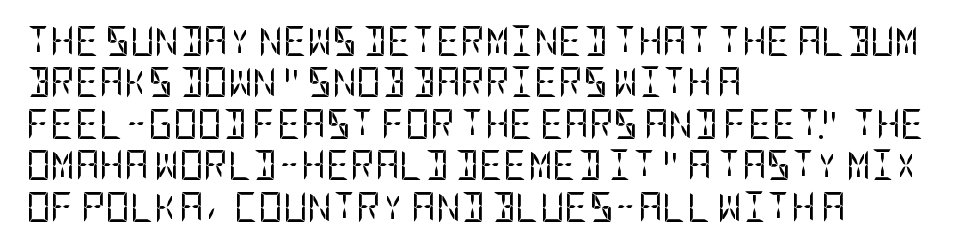
No extra ink here — the face is not bold. Leading: standard. Compared with a centered layout, this one pins lines to the left instead. The type family on display is of the sans-serif kind.
